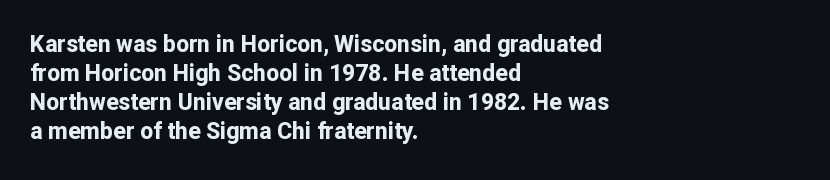
Q: Is the text bold? A: Yes.
Q: Is the text italic (slanted)? A: No, it is upright.
Q: Is the text underlined? A: No.
Q: How is the paragraph aligned? A: Left-aligned.
Q: Is the spacing between letters normal or unusually wide? A: Normal.
Q: Is the spacing between lines tight, normal or loose? A: Normal.
